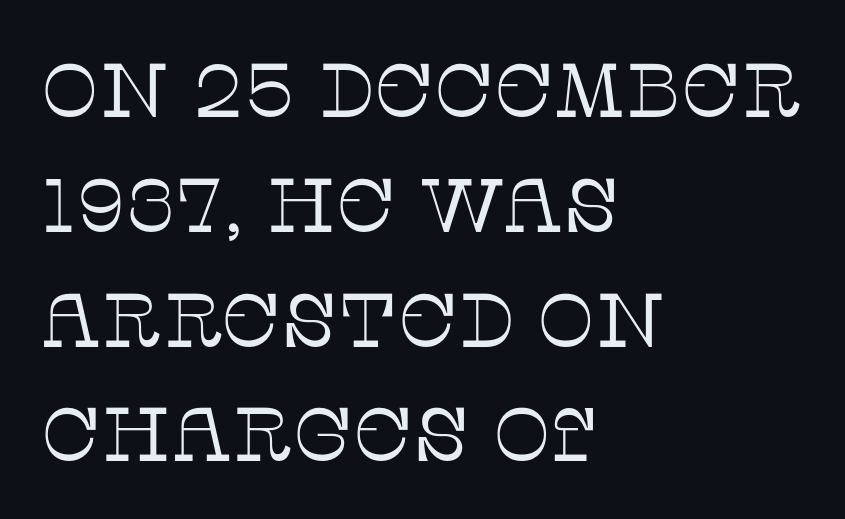
The rendering anchors every line to the left-hand side. Words float on clear page, feet unadorned. The text was rendered using a seriffed face with decorative stroke endings. This sample has the flowing, uneven cadence of proportional lettering. A typesetter would mark this as roman, not italic. The face used here is rendered with its standard letterfit.
